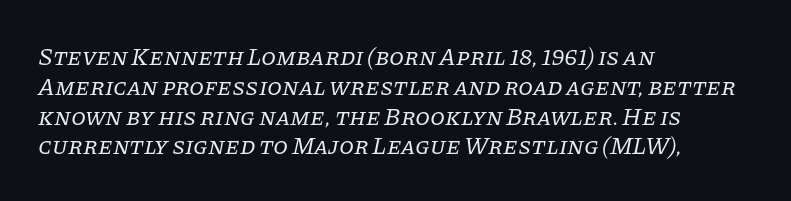
The image shows 24 px text type, italic (leaning right); set left-aligned, line spacing 1.24x, normal letter spacing, not underlined.
